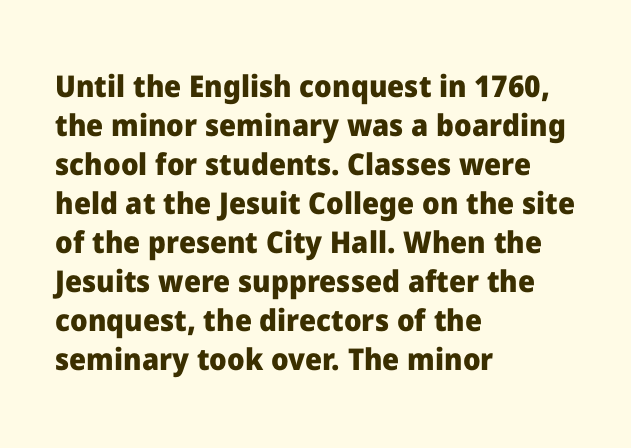
The image shows 30 px heavy sans-serif type, upright; set left-aligned, normal line spacing (1.3x), normal letter spacing, not underlined; low stroke contrast and a medium x-height.
